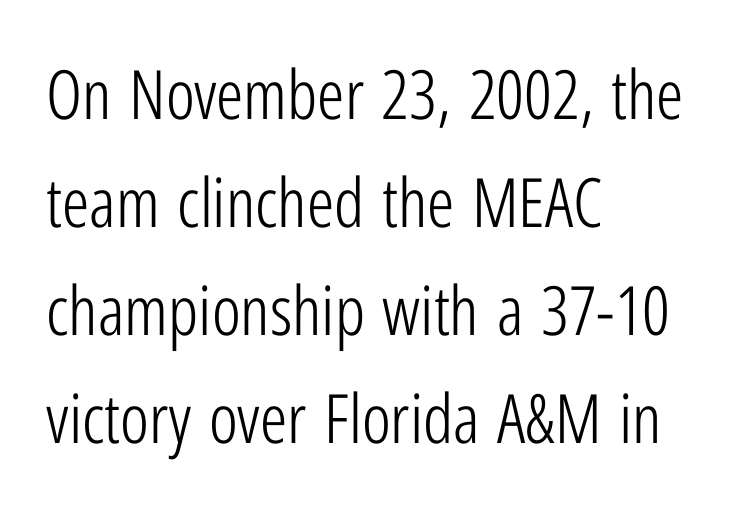
The type family on display is of the sans-serif kind. Inter-character spacing is left at the font's built-in metrics. Teacher's note: observe the even left margin — that is flush-left alignment. Is there any slant? The stems are plumb.
